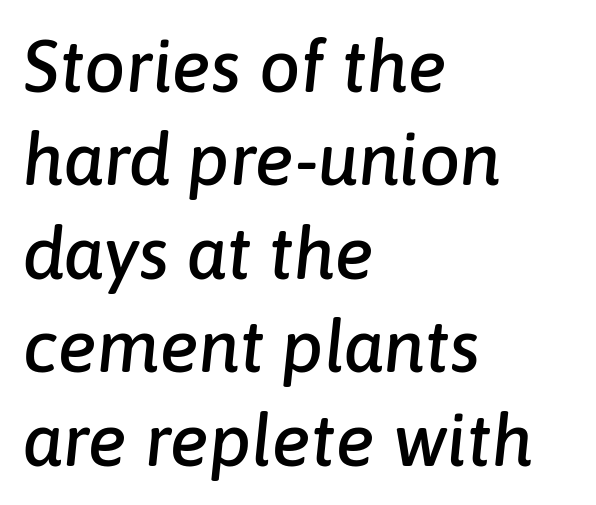
{"italic": "yes", "lean": "right", "slant_degrees": 6, "width": "normal", "stroke_contrast": "low", "x_height": "medium", "monospaced": "no", "underline": "no", "align": "left", "line_spacing": "normal", "line_spacing_ratio": 1.28, "letter_spacing": "normal", "letter_spacing_em": 0.0, "glyph_px": 73}
